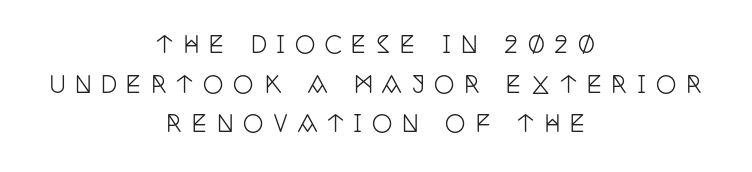
{"italic": "no", "underline": "no", "align": "center", "line_spacing_ratio": 1.72, "letter_spacing": "wide", "letter_spacing_em": 0.41, "glyph_px": 23}
